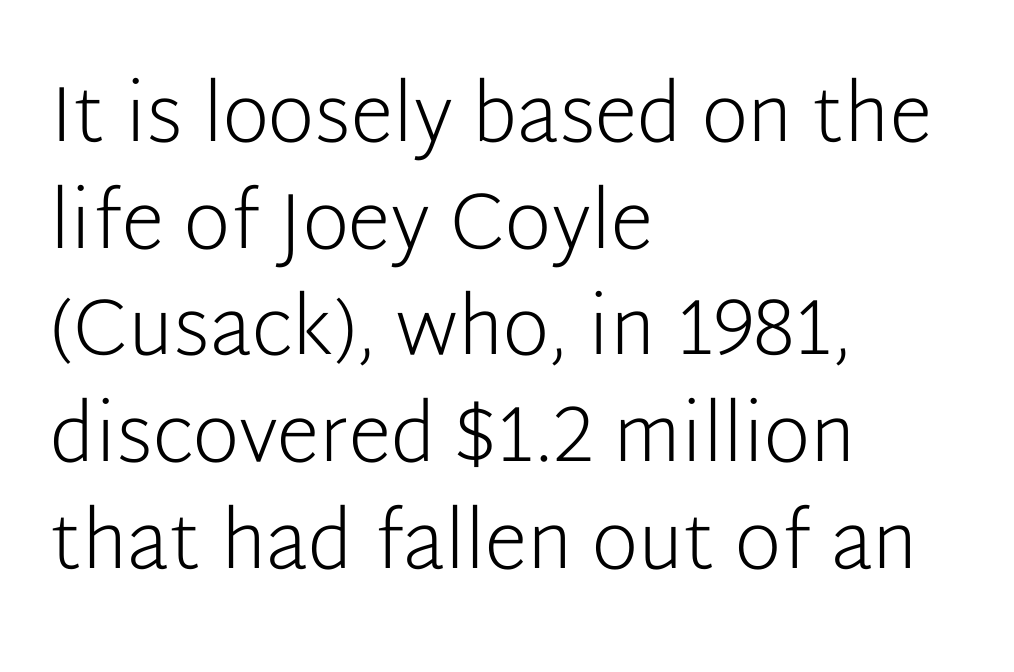
{"serif": "no", "italic": "no", "bold": "no", "weight": "light", "width": "normal", "stroke_contrast": "low", "x_height": "medium", "monospaced": "no", "underline": "no", "align": "left", "line_spacing": "normal", "line_spacing_ratio": 1.35, "letter_spacing": "normal", "letter_spacing_em": 0.0, "glyph_px": 79}
